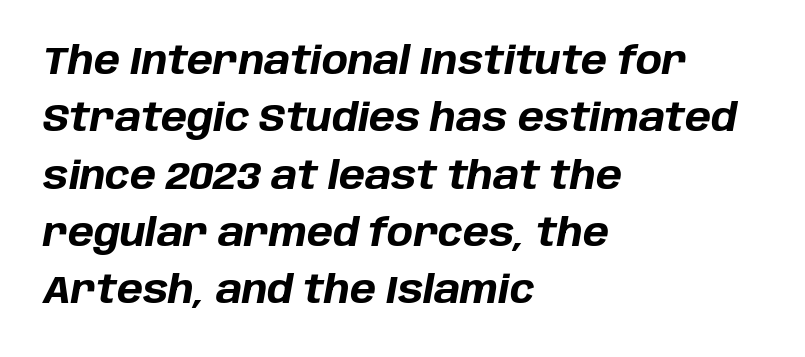
Q: Is the text bold? A: Yes.
Q: Is the text italic (slanted)? A: Yes, it leans right by about 10 degrees.
Q: Is the text underlined? A: No.
Q: How is the paragraph aligned? A: Left-aligned.
Q: Is the spacing between letters normal or unusually wide? A: Normal.
Q: Is the spacing between lines tight, normal or loose? A: Normal.
Q: Width (condensed, normal, or wide)? A: Normal.
Q: Stroke contrast? A: Low.
Q: x-height? A: Large.
Q: Monospaced? A: No.
